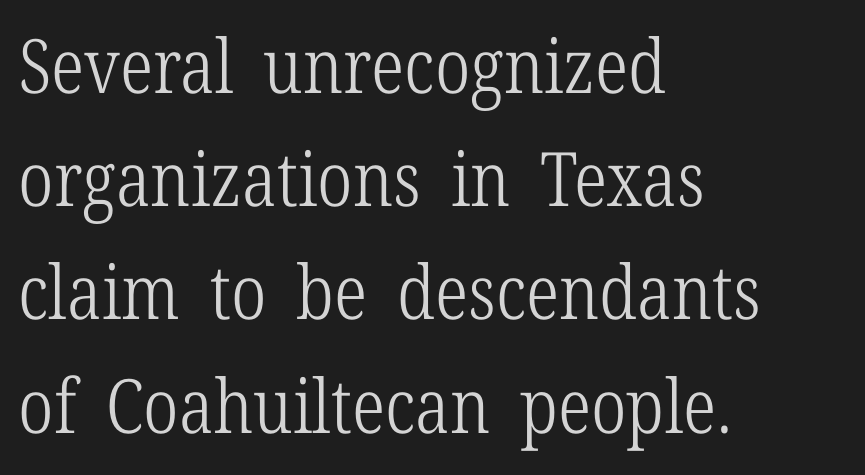
The passage shown is not bold in any degree. The compositor pushed each line to the left boundary. Bare-footed words on every line. The typography opts for an upright posture over an oblique one.
